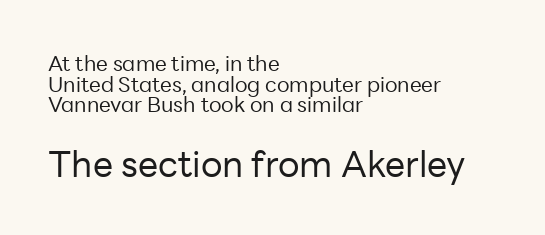
Tightly led — the rows are bunched. Glance below the letters and you will spot only blank space. Is this a heavy cut? Hardly; it is regular or lighter. The ragged edge is on the right, which tells us the setting is flush left. The horizontal fit of the characters is conventional and even. Size contrast runs from small at the top to large at the bottom.
